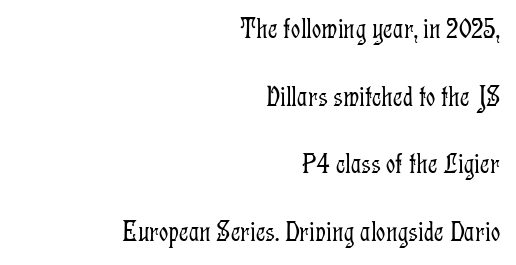
The face used here is proportionally spaced, like ordinary book or web type. The face used here is rendered with its standard letterfit. Rule under the text: the space is simply empty. Each line ends at the same right margin while the left side varies. The axis of the letterforms is exactly vertical.
